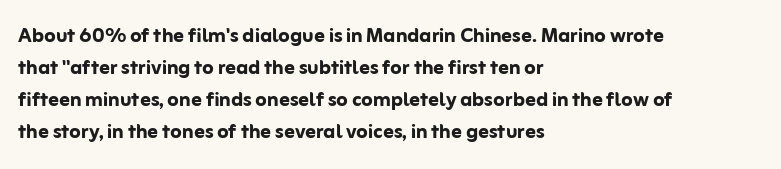
{"italic": "no", "bold": "yes", "underline": "no", "align": "left", "line_spacing_ratio": 1.23, "letter_spacing": "normal", "letter_spacing_em": 0.0, "glyph_px": 26}
